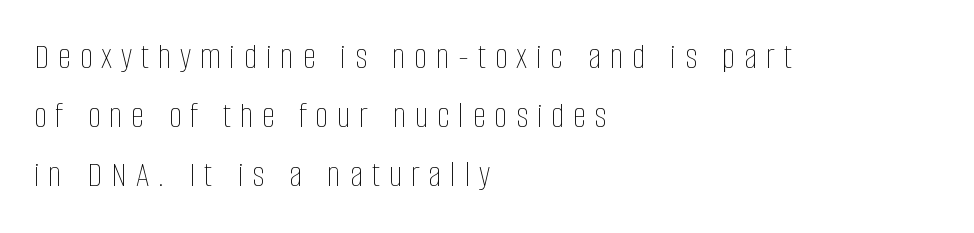
Q: Is the text bold? A: No.
Q: Is the text italic (slanted)? A: No, it is upright.
Q: Is the text underlined? A: No.
Q: How is the paragraph aligned? A: Left-aligned.
Q: Is the spacing between letters normal or unusually wide? A: Unusually wide.
Q: Is the spacing between lines tight, normal or loose? A: Normal.
Q: Width (condensed, normal, or wide)? A: Condensed.
Q: Stroke contrast? A: Low.
Q: x-height? A: Large.
Q: Monospaced? A: No.
